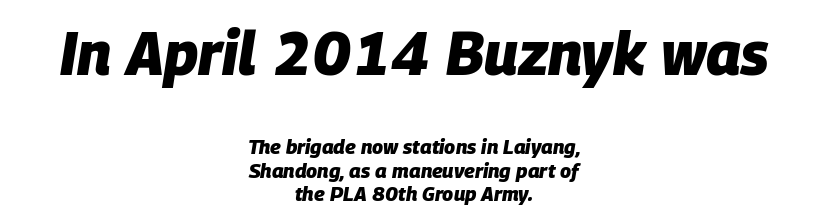
Q: Is the text bold? A: Yes.
Q: Is the text italic (slanted)? A: Yes, it leans right by about 9 degrees.
Q: Is the text underlined? A: No.
Q: How is the paragraph aligned? A: Centered.
Q: Is the spacing between letters normal or unusually wide? A: Normal.
Q: Which block of text is set in a larger size, the first (top) or the second (bottom)? A: The first (top) one.
Q: Width (condensed, normal, or wide)? A: Normal.
Q: Stroke contrast? A: Low.
Q: x-height? A: Large.
Q: Monospaced? A: No.
